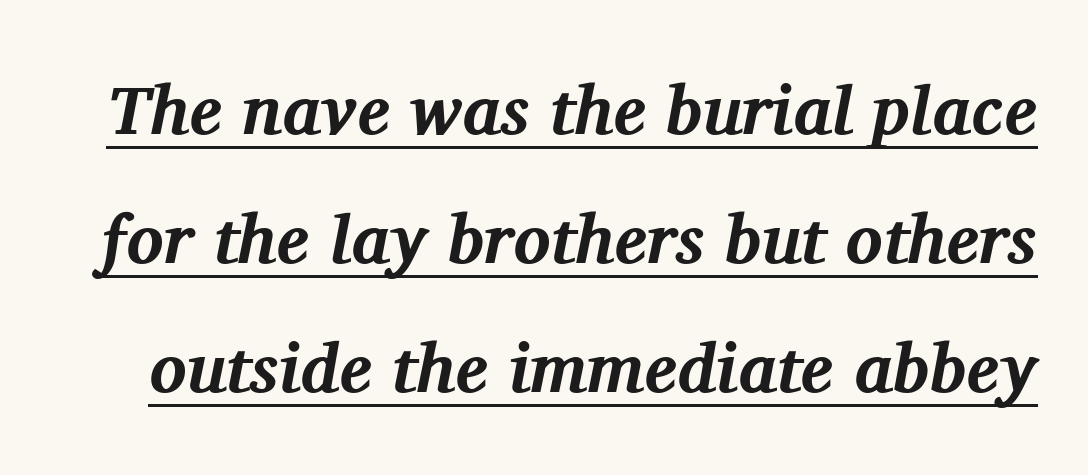
{"serif": "yes", "italic": "yes", "lean": "right", "slant_degrees": 11, "bold": "yes", "weight": "bold", "width": "normal", "stroke_contrast": "medium", "x_height": "medium", "monospaced": "no", "underline": "yes", "line_spacing_ratio": 1.87, "letter_spacing": "normal", "letter_spacing_em": 0.0, "glyph_px": 69}
